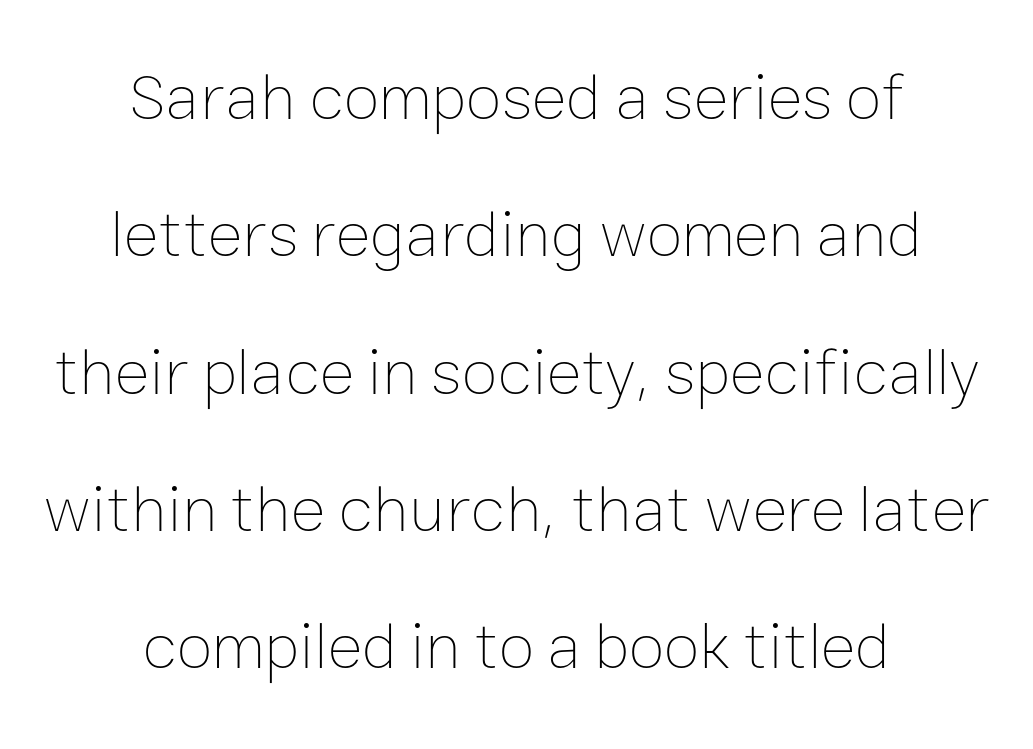
Q: Is the text bold? A: No.
Q: Is the text italic (slanted)? A: No, it is upright.
Q: Is the text underlined? A: No.
Q: How is the paragraph aligned? A: Centered.
Q: Is the spacing between letters normal or unusually wide? A: Normal.
Q: Is the spacing between lines tight, normal or loose? A: Loose.
Q: Width (condensed, normal, or wide)? A: Normal.
Q: Stroke contrast? A: Low.
Q: x-height? A: Medium.
Q: Monospaced? A: No.
